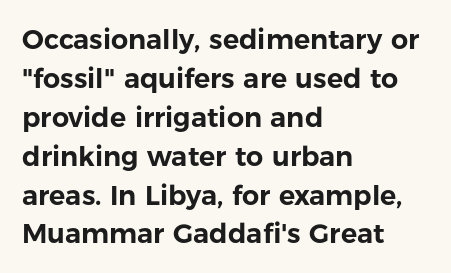
{"italic": "no", "underline": "no", "align": "left", "line_spacing": "normal", "line_spacing_ratio": 1.44, "letter_spacing": "normal", "letter_spacing_em": 0.0, "glyph_px": 27}
